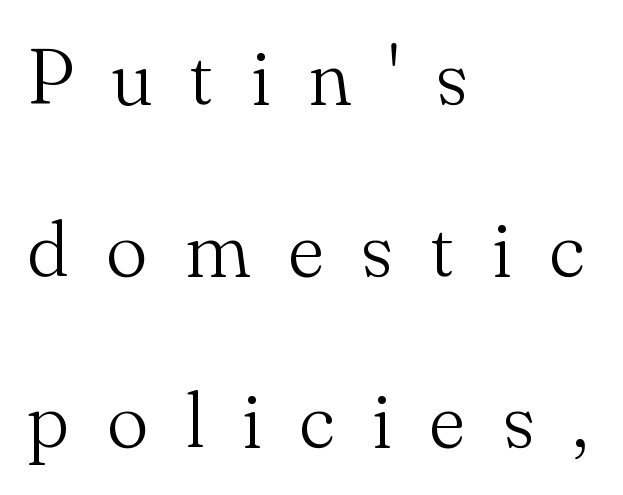
This sample has the flowing, uneven cadence of proportional lettering. Nobody drew a line under any word here. The horizontal fit of the characters is loose and conspicuously gappy. Weight: not bold — regular or lighter. Teacher's note: observe the even left margin — that is flush-left alignment.
